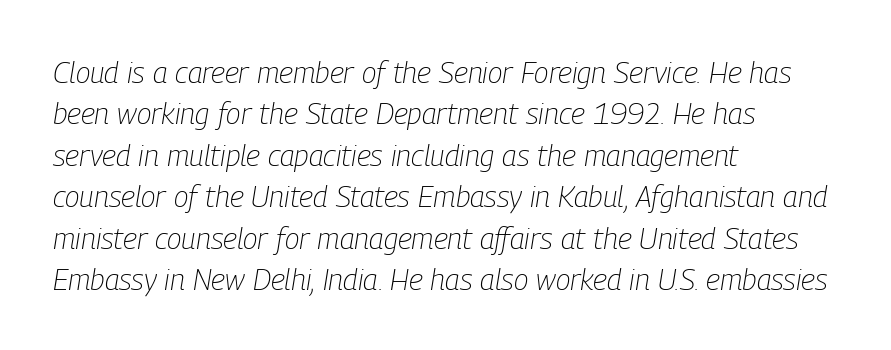
Proportional: the letters do not fall into vertical columns. The letterforms sit at book weight or below. Decoration check: the copy has no underline. Italic? Definitely — the glyphs are oblique. Reading down the block, your eye returns to a fixed left position each line. Characters follow at the spacing the type designer built in.
